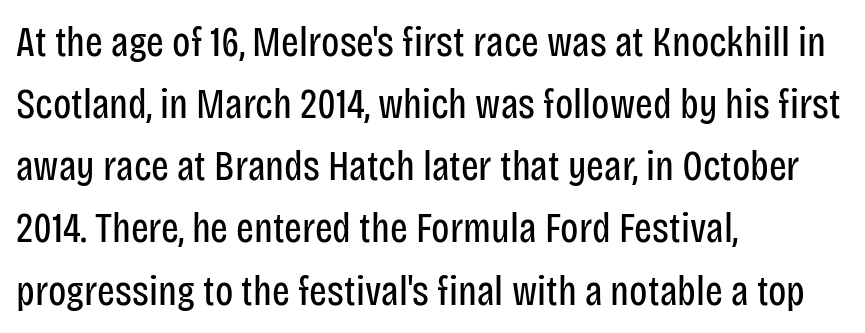
{"serif": "no", "italic": "no", "bold": "no", "weight": "regular", "width": "condensed", "stroke_contrast": "low", "x_height": "large", "monospaced": "no", "underline": "no", "align": "left", "line_spacing": "normal", "line_spacing_ratio": 1.48, "letter_spacing": "normal", "letter_spacing_em": 0.0, "glyph_px": 42}
